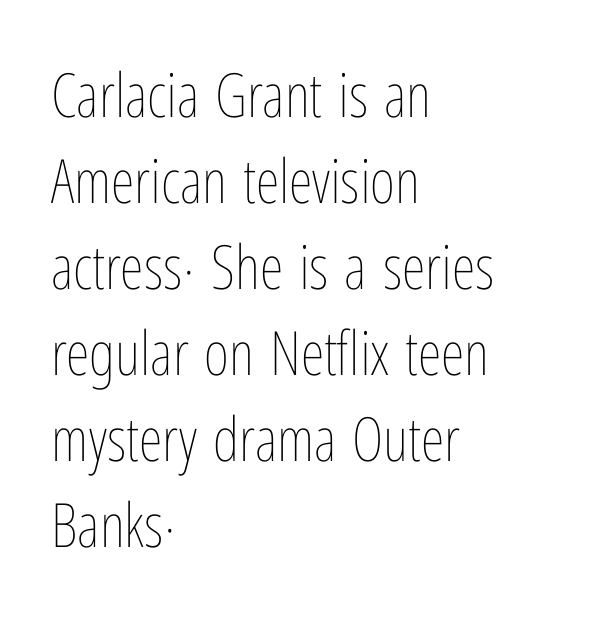
This is roman type, the default non-slanted kind. The rendering uses natural spacing where letterforms have individual widths. Quick note: underline off. A light-to-regular cut is what we see here. Evenly set lines give the paragraph a standard silhouette.
